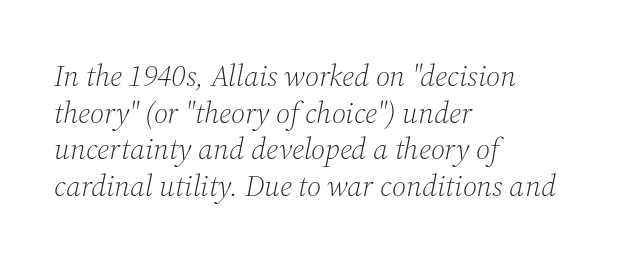
{"serif": "yes", "italic": "yes", "lean": "right", "slant_degrees": 12, "bold": "no", "weight": "light", "width": "normal", "stroke_contrast": "medium", "x_height": "medium", "monospaced": "no", "underline": "no", "align": "left", "line_spacing_ratio": 1.22, "letter_spacing": "normal", "letter_spacing_em": 0.0, "glyph_px": 30}
